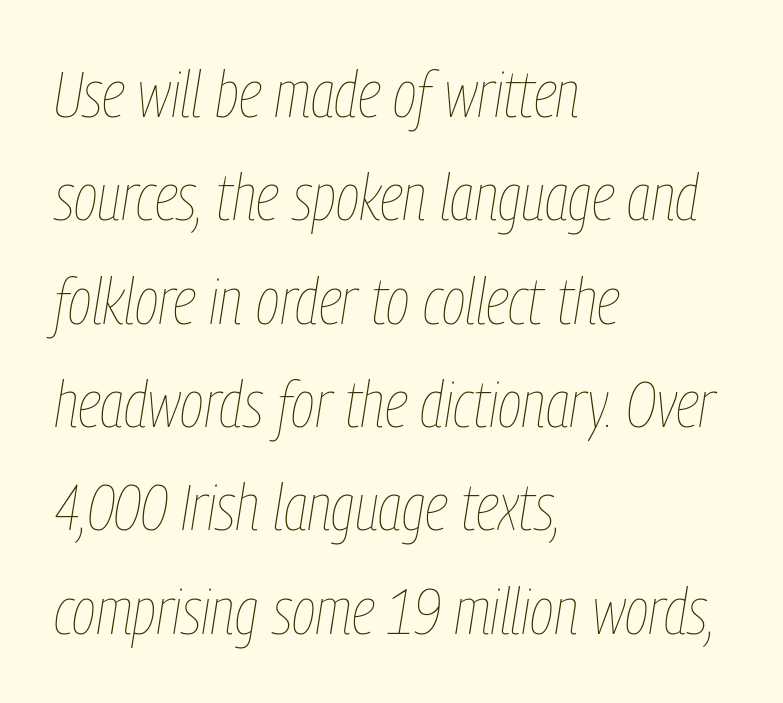
Observe the ordinary spacing: letters are neighbours, not strangers. Do the characters align in a grid? No, the font is proportional. This is not heavy type; no bold has been used. All the whitespace from short lines collects on the right.
